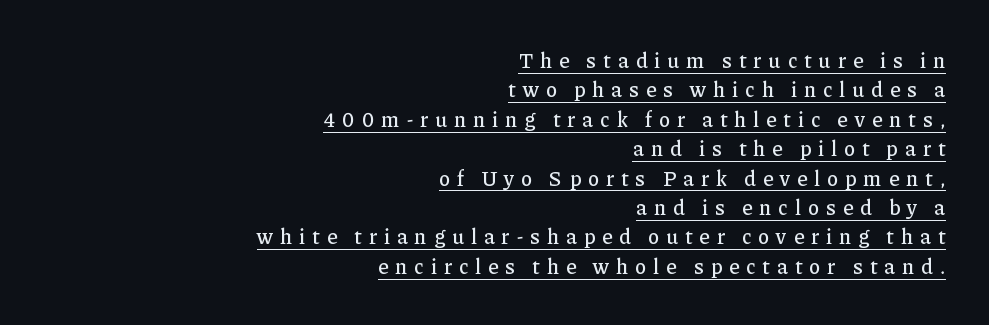
The image shows 21 px text type, upright; set right-aligned, normal line spacing (1.4x), unusually wide letter spacing (+0.34 em), underlined.
